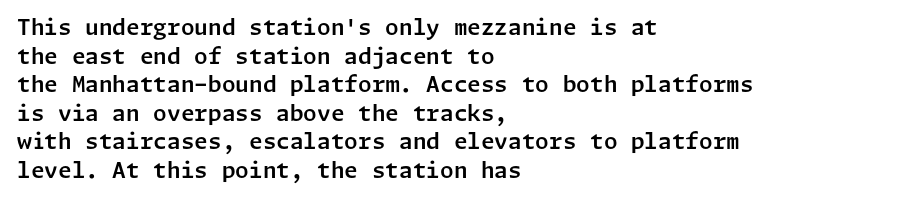
A normal amount of white space separates one row of letters from the next. Unmarked baselines from the first word to the last. These lines were composed using upright roman letters. Compared with typical body copy, the letter spacing here is the same. Line beginnings align vertically; line endings do not.
